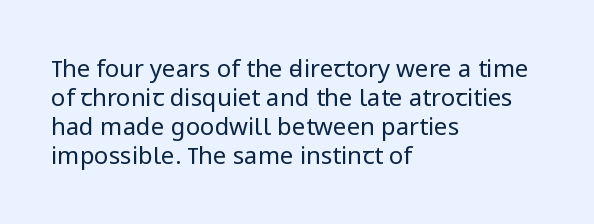
Q: Is the text bold? A: No.
Q: Is the text italic (slanted)? A: No, it is upright.
Q: Is the text underlined? A: No.
Q: How is the paragraph aligned? A: Left-aligned.
Q: Is the spacing between letters normal or unusually wide? A: Normal.
